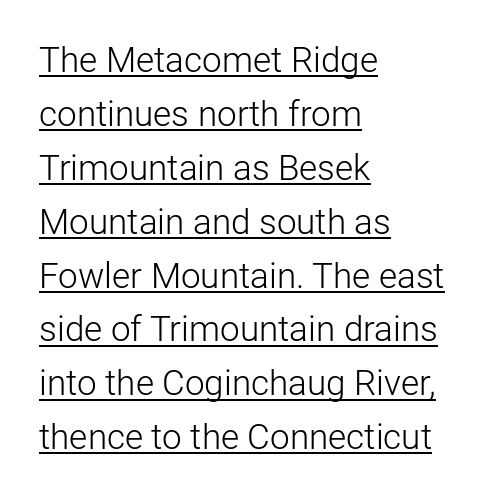
The image shows 35 px light sans-serif type, upright; set left-aligned, normal line spacing (1.54x), normal letter spacing, underlined; low stroke contrast and a medium x-height.
